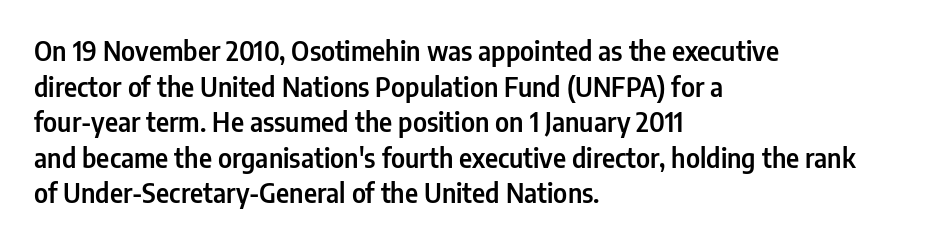
Compared with a centered layout, this one pins lines to the left instead. These lines were composed using upright roman letters. The type is set solid horizontally, with unmodified tracking. Vertical spacing — default. A bare baseline throughout the passage.
